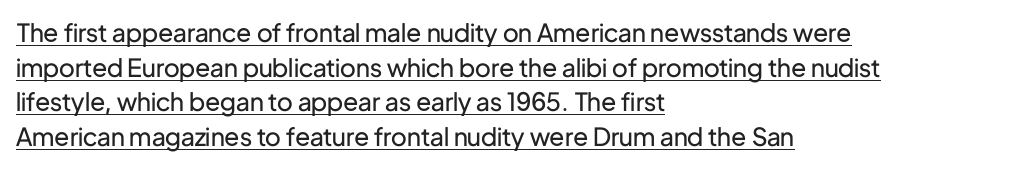
Regular leading. The strokes are not fattened; the text isn't bold. Emphasis is given by a line drawn under the lettering. Tracking here is standard; glyphs follow each other at the usual distance. Characters remain perfectly vertical along every line.
